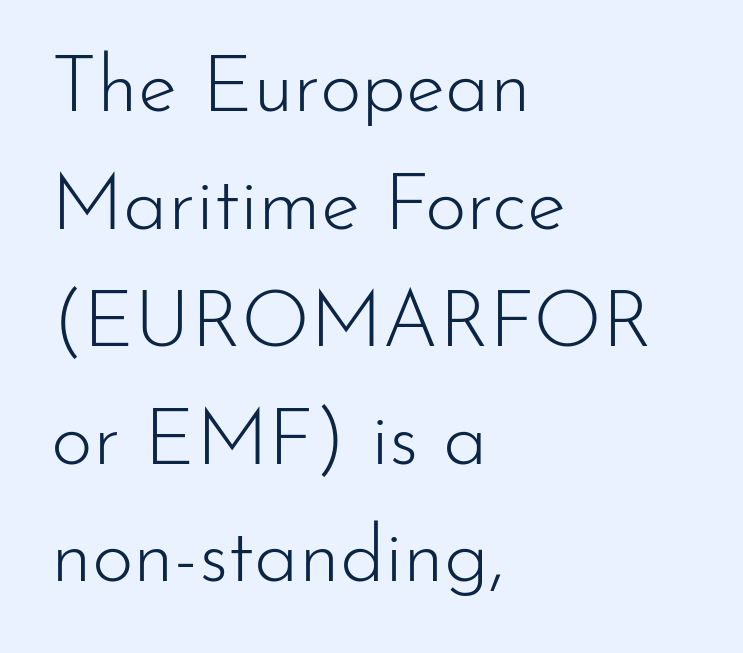
{"serif": "no", "italic": "no", "bold": "no", "weight": "light", "width": "normal", "stroke_contrast": "low", "x_height": "small", "monospaced": "no", "underline": "no", "align": "left", "line_spacing": "normal", "line_spacing_ratio": 1.47, "letter_spacing": "normal", "letter_spacing_em": 0.0, "glyph_px": 80}
